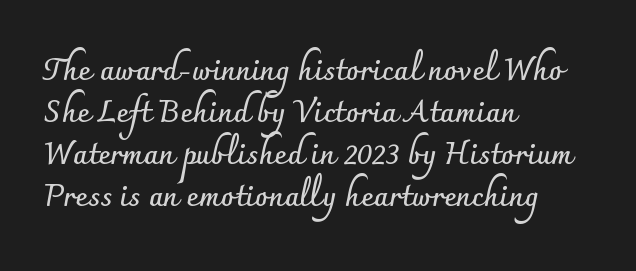
Q: Is the text bold? A: Yes.
Q: Is the text italic (slanted)? A: Yes.
Q: Is the typeface a serif or a sans-serif typeface? A: Sans-serif.
Q: Is the text underlined? A: No.
Q: How is the paragraph aligned? A: Left-aligned.
Q: Is the spacing between letters normal or unusually wide? A: Normal.
Q: Is the spacing between lines tight, normal or loose? A: Normal.
Q: Width (condensed, normal, or wide)? A: Normal.
Q: Stroke contrast? A: Low.
Q: x-height? A: Small.
Q: Monospaced? A: No.
